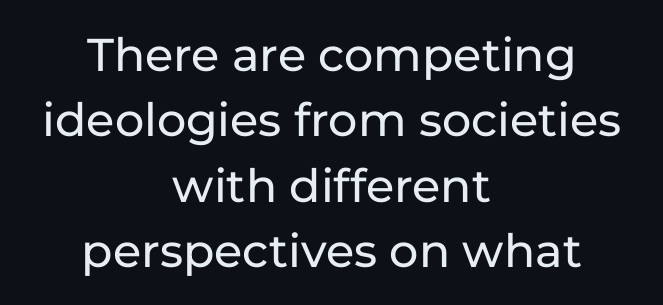
Quick note: underline off. This is the regular roman posture of the typeface. Spacing verdict: proportional, widths tailored to each character. What kind of face is this? One without serifs — a sans.
